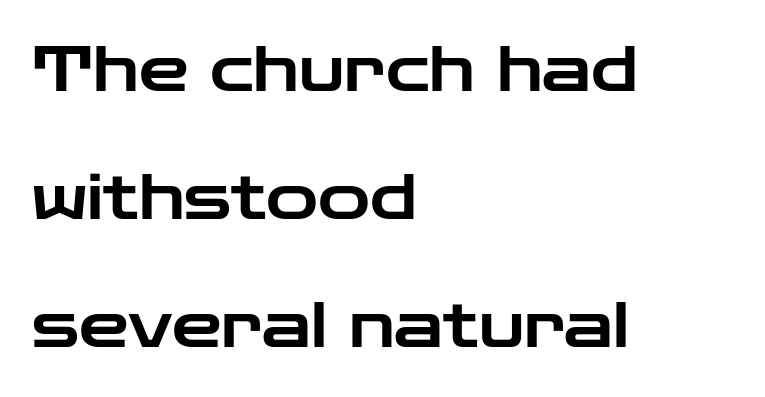
The image shows 63 px wide sans-serif type, upright; set left-aligned, loose line spacing (2.03x), normal letter spacing, not underlined; low stroke contrast and a medium x-height.
